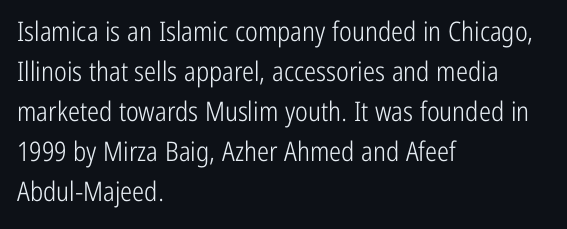
{"italic": "no", "bold": "no", "underline": "no", "align": "left", "line_spacing": "normal", "line_spacing_ratio": 1.48, "letter_spacing": "normal", "letter_spacing_em": 0.0, "glyph_px": 27}
